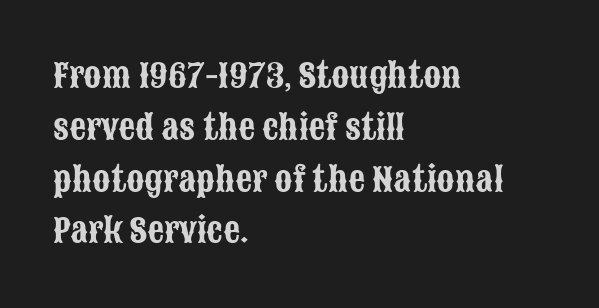
The image shows 33 px condensed sans-serif type, upright; set left-aligned, normal line spacing (1.57x), normal letter spacing, not underlined; low stroke contrast and a large x-height.
